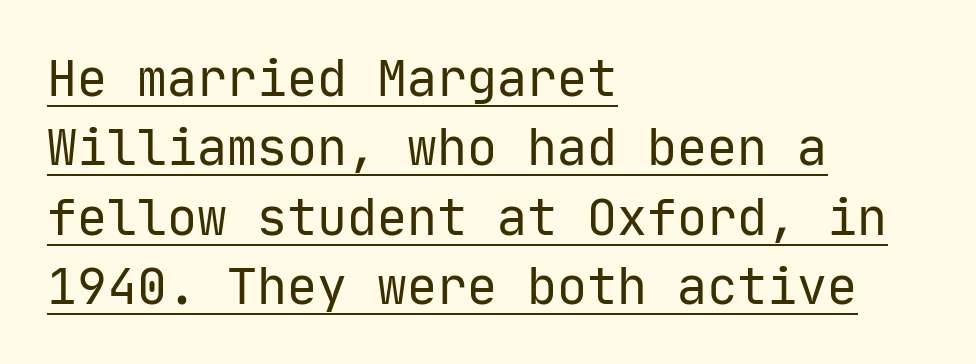
The image shows 50 px regular-weight sans-serif type, upright, monospaced; set left-aligned, normal line spacing (1.39x), normal letter spacing, underlined; low stroke contrast and a medium x-height.
